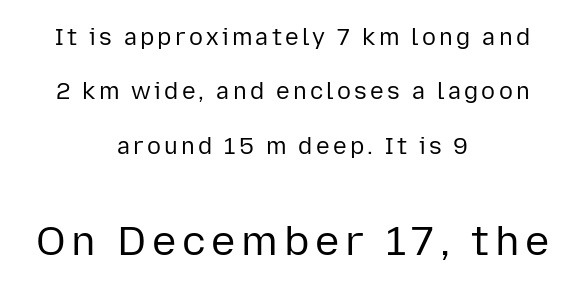
The characters display no serif detailing; their extremities are plain. Lines of text with bare space underneath. Do the characters align in a grid? No, the font is proportional. This sample uses an upright cut, with every glyph sitting square on the baseline. Where is the straight margin? There isn't one; the lines are centered. The lower block of text is set noticeably larger than the block above it.
